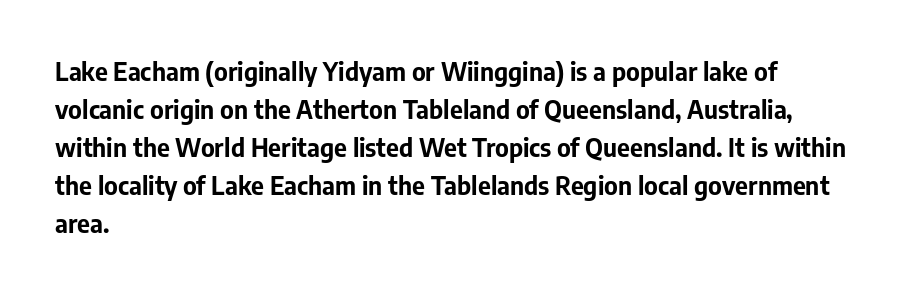
{"italic": "no", "bold": "yes", "underline": "no", "align": "left", "line_spacing": "normal", "line_spacing_ratio": 1.52, "letter_spacing": "normal", "letter_spacing_em": 0.0, "glyph_px": 25}
